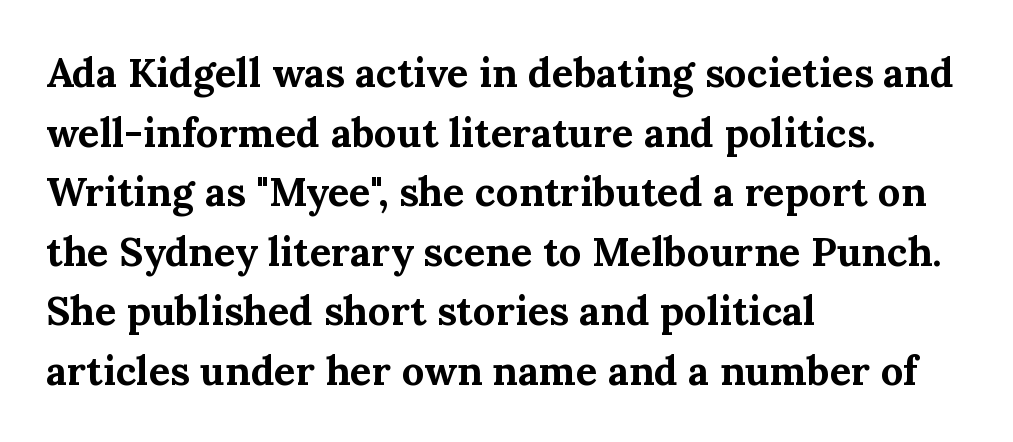
{"serif": "yes", "italic": "no", "bold": "yes", "weight": "bold", "width": "normal", "stroke_contrast": "medium", "x_height": "medium", "monospaced": "no", "underline": "no", "align": "left", "line_spacing": "normal", "line_spacing_ratio": 1.49, "letter_spacing": "normal", "letter_spacing_em": 0.0, "glyph_px": 40}
